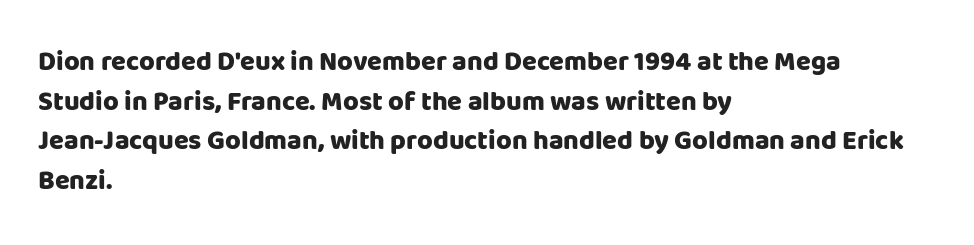
The image shows 27 px bold type, upright; set left-aligned, normal line spacing (1.47x), normal letter spacing, not underlined.
